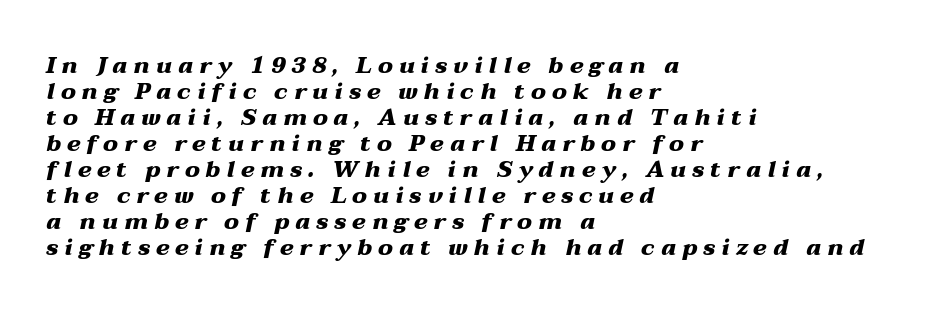
{"italic": "yes", "lean": "right", "slant_degrees": 12, "bold": "yes", "underline": "no", "align": "left", "line_spacing": "tight", "line_spacing_ratio": 1.13, "letter_spacing": "wide", "letter_spacing_em": 0.26, "glyph_px": 23}
